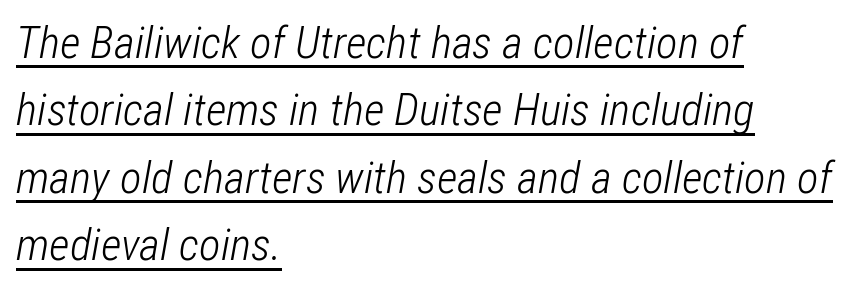
The image shows 45 px light, condensed type, italic (leaning right); set left-aligned, normal line spacing (1.5x), normal letter spacing, underlined; low stroke contrast and a medium x-height.
